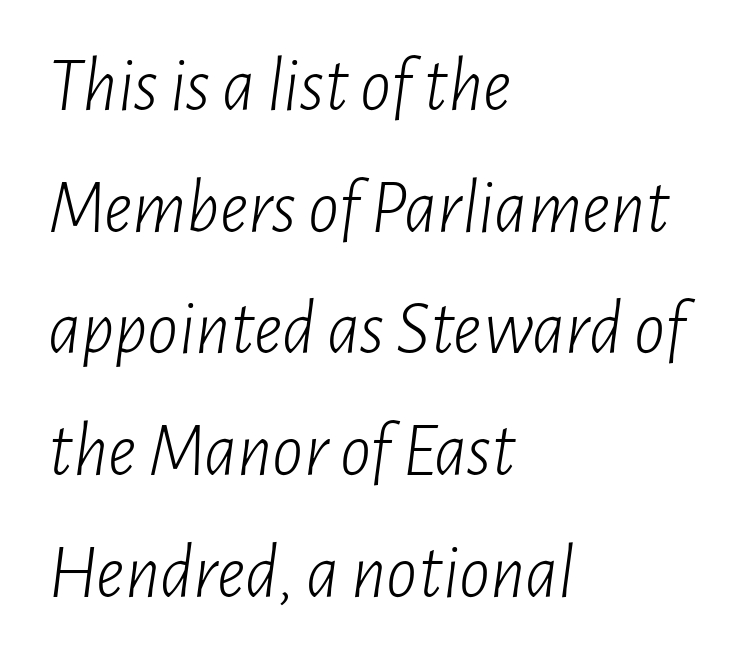
The passage shown is typed in a proportional face where columns would drift. Normally led — the rows are evenly, conventionally spaced. Each word holds together tightly as a unit, with standard inter-letter gaps. If you drew a line through each stem, it would be angled. These lines are set flush left with a ragged right edge.
